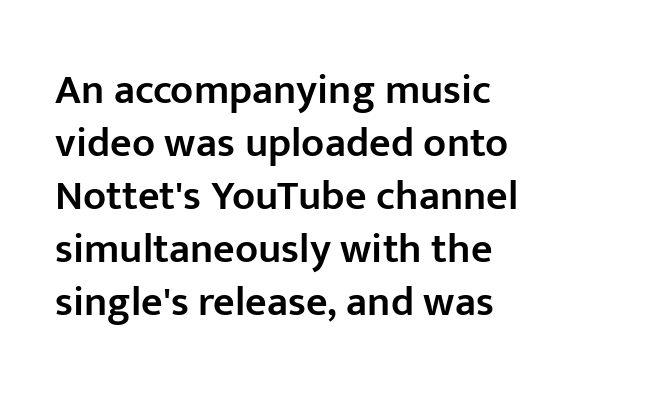
Caption: semibold face, moderately heavy strokes. Leading matches the norm, producing a regular column. Do the letters lean? They stand straight. The passage shown is typeset with a sans-serif family.
